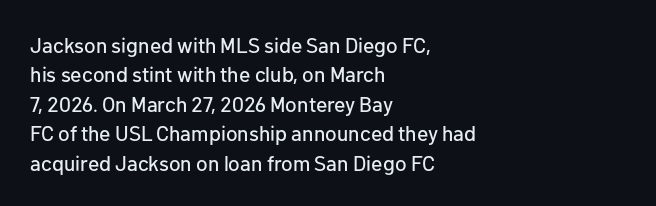
Q: Is the text italic (slanted)? A: No, it is upright.
Q: Is the text underlined? A: No.
Q: How is the paragraph aligned? A: Left-aligned.
Q: Is the spacing between letters normal or unusually wide? A: Normal.
Q: Is the spacing between lines tight, normal or loose? A: Normal.
